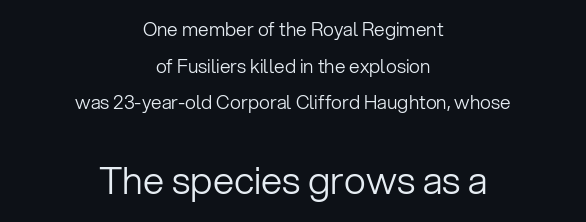
Q: Is the text bold? A: No.
Q: Is the text italic (slanted)? A: No, it is upright.
Q: Is the typeface a serif or a sans-serif typeface? A: Sans-serif.
Q: Is the text underlined? A: No.
Q: How is the paragraph aligned? A: Centered.
Q: Is the spacing between letters normal or unusually wide? A: Normal.
Q: Is the spacing between lines tight, normal or loose? A: Loose.
Q: Which block of text is set in a larger size, the first (top) or the second (bottom)? A: The second (bottom) one.
Q: Width (condensed, normal, or wide)? A: Normal.
Q: Stroke contrast? A: Low.
Q: x-height? A: Medium.
Q: Monospaced? A: No.
